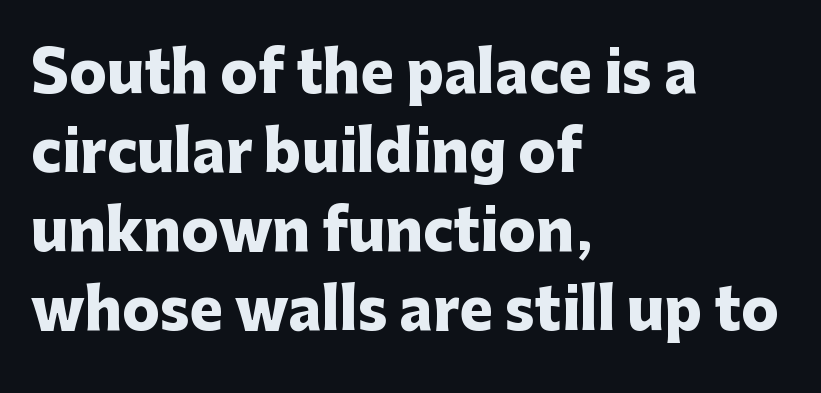
The line texture is even and compact thanks to regular tracking. The block of text has a typical density, with ordinary space between rows. Every row of glyphs begins at an identical x-position on the left. In terms of letterform style, serifs are entirely absent. Here the designer chose a conventional face with non-uniform glyph widths. Descender tails drop into unmarked territory.
